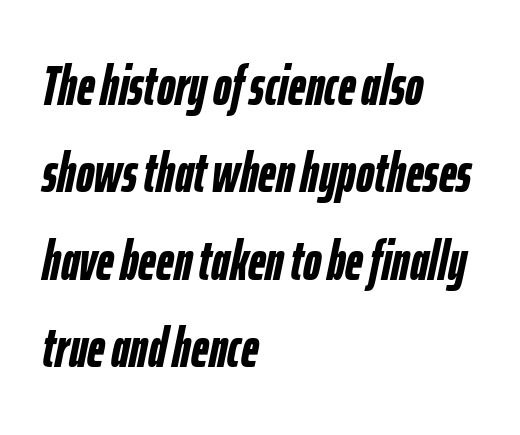
Summary of weight: heavy, a full bold. The lettering tilts uniformly, giving the passage an italic look. Each word holds together tightly as a unit, with standard inter-letter gaps. The foot of each line stays bare and open. How would I describe the line gaps? Plain and ordinary. Leftover space on each line is placed entirely after the last word.
